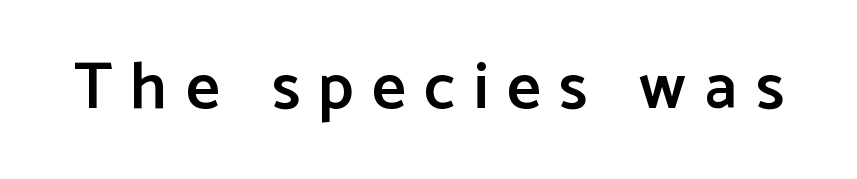
Q: Is the text bold? A: Semi-bold.
Q: Is the text italic (slanted)? A: No, it is upright.
Q: Is the typeface a serif or a sans-serif typeface? A: Sans-serif.
Q: Is the text underlined? A: No.
Q: Is the spacing between letters normal or unusually wide? A: Unusually wide.
Q: Width (condensed, normal, or wide)? A: Normal.
Q: Stroke contrast? A: Low.
Q: x-height? A: Medium.
Q: Monospaced? A: No.
